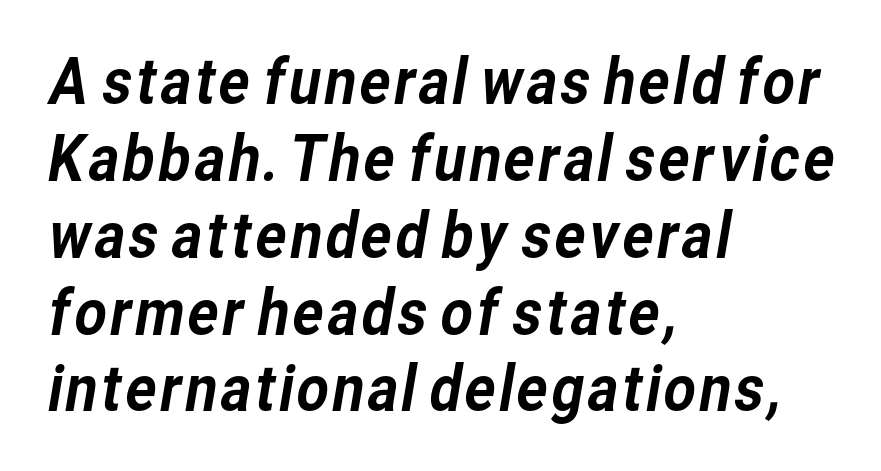
The image shows 63 px sans-serif type; set left-aligned, line spacing 1.22x, normal letter spacing, not underlined; low stroke contrast and a medium x-height.
